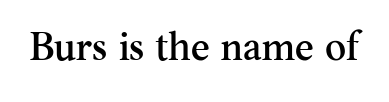
{"serif": "yes", "italic": "no", "width": "normal", "stroke_contrast": "medium", "x_height": "small", "monospaced": "no", "underline": "no", "letter_spacing": "normal", "letter_spacing_em": 0.0, "glyph_px": 40}
